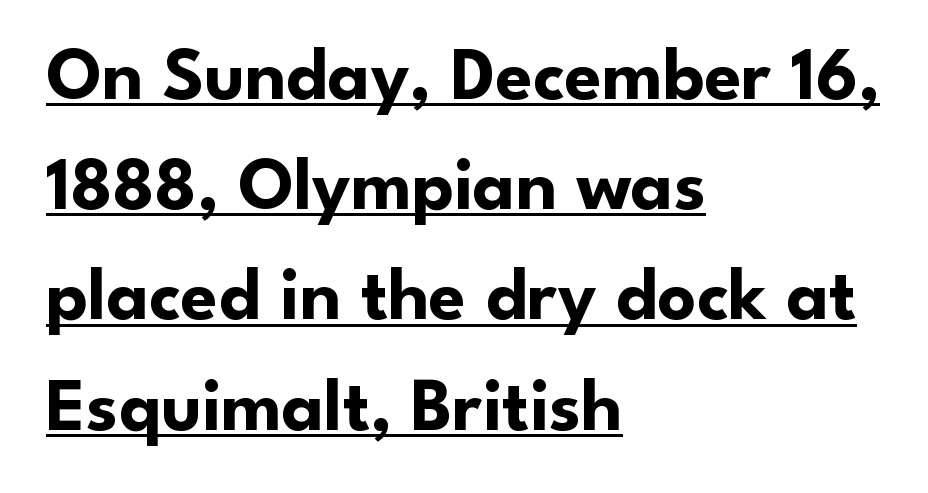
The typesetting leans heavy: a genuine bold. The letters stand straight up with perfectly vertical stems. The horizontal fit of the characters is conventional and even. You can tell from the bare stems that sans-serif type was used.
